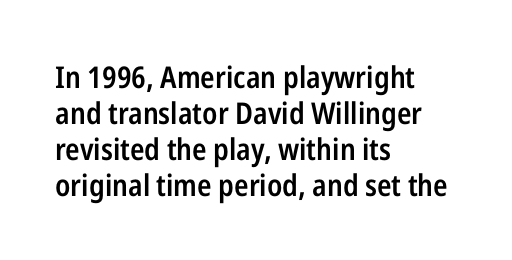
This rendering uses left alignment, leaving the right contour irregular. A bit beefed up — I'd call it semibold rather than bold. The strip under each line holds only bare page. Font category for this specimen: sans-serif.
